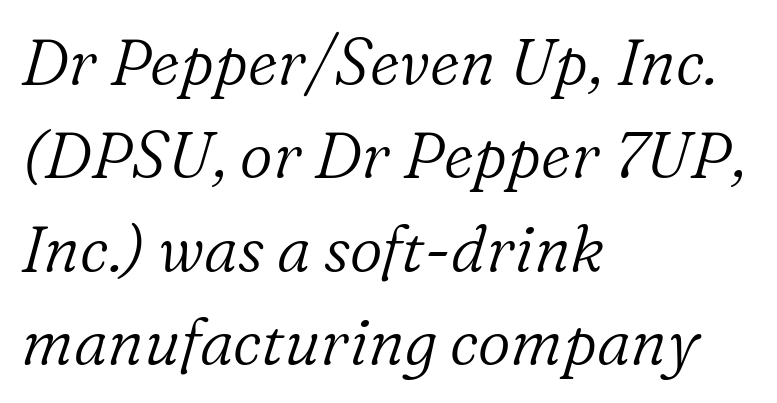
Q: Is the text bold? A: No.
Q: Is the text italic (slanted)? A: Yes, it leans right by about 16 degrees.
Q: Is the typeface a serif or a sans-serif typeface? A: Serif.
Q: Is the text underlined? A: No.
Q: How is the paragraph aligned? A: Left-aligned.
Q: Is the spacing between letters normal or unusually wide? A: Normal.
Q: Is the spacing between lines tight, normal or loose? A: Normal.
Q: Width (condensed, normal, or wide)? A: Normal.
Q: Stroke contrast? A: Low.
Q: x-height? A: Medium.
Q: Monospaced? A: No.
